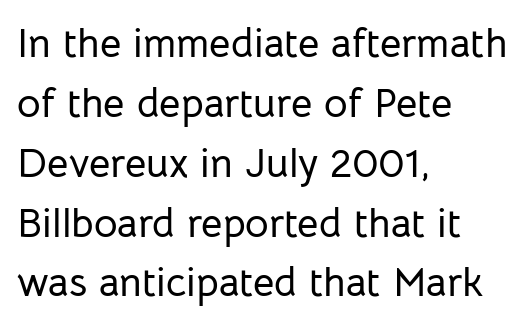
Q: Is the text italic (slanted)? A: No, it is upright.
Q: Is the typeface a serif or a sans-serif typeface? A: Sans-serif.
Q: Is the text underlined? A: No.
Q: How is the paragraph aligned? A: Left-aligned.
Q: Is the spacing between letters normal or unusually wide? A: Normal.
Q: Is the spacing between lines tight, normal or loose? A: Normal.
Q: Width (condensed, normal, or wide)? A: Normal.
Q: Stroke contrast? A: Low.
Q: x-height? A: Medium.
Q: Monospaced? A: No.
